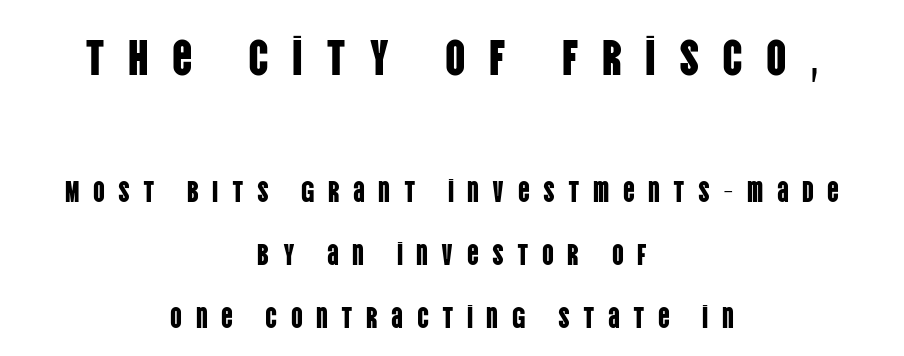
{"serif": "no", "italic": "no", "width": "condensed", "stroke_contrast": "low", "x_height": "large", "monospaced": "no", "underline": "no", "align": "center", "line_spacing": "loose", "line_spacing_ratio": 2.18, "letter_spacing": "wide", "letter_spacing_em": 0.46, "larger_block": "first", "size_ratio": 1.72, "glyph_px": 50}
